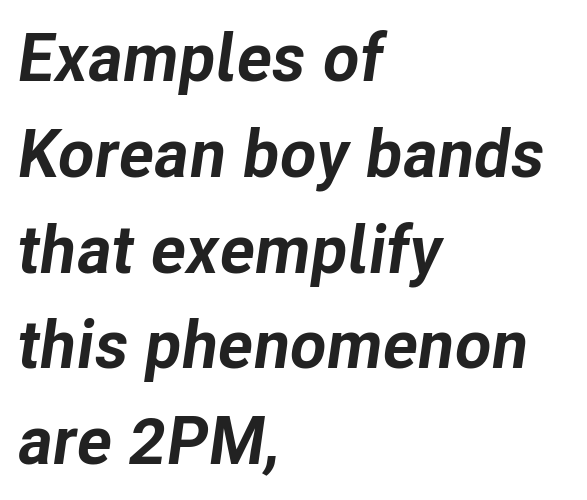
{"italic": "yes", "lean": "right", "slant_degrees": 8, "bold": "yes", "weight": "bold", "width": "normal", "stroke_contrast": "low", "x_height": "medium", "monospaced": "no", "underline": "no", "align": "left", "line_spacing": "normal", "line_spacing_ratio": 1.43, "letter_spacing": "normal", "letter_spacing_em": 0.0, "glyph_px": 67}
